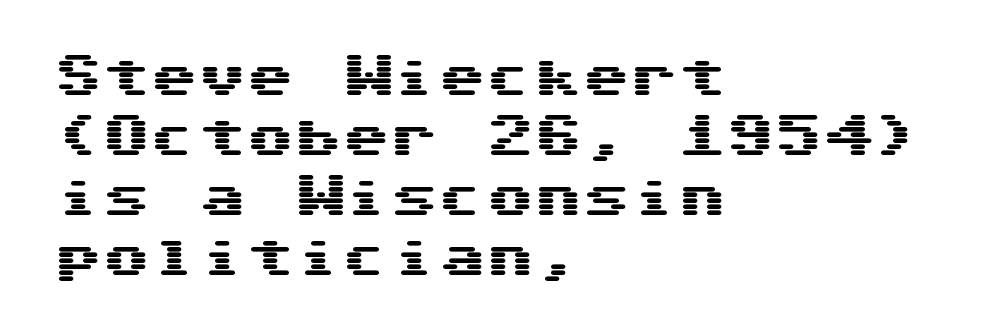
The image shows 48 px wide sans-serif type, upright; set left-aligned, normal line spacing (1.25x), normal letter spacing, not underlined; medium stroke contrast and a medium x-height.
